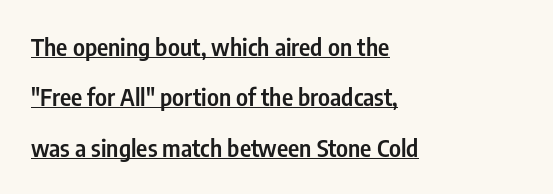
The image shows 24 px text type, upright; set left-aligned, loose line spacing (2.1x), normal letter spacing, underlined.
